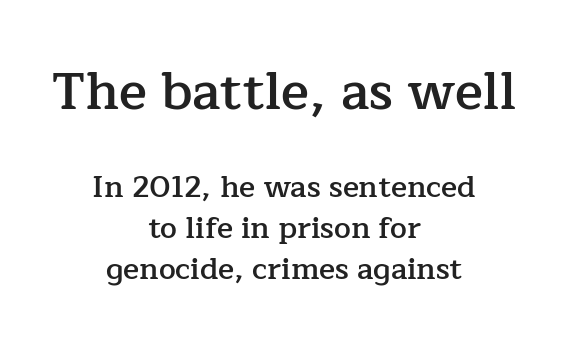
The letters stand straight up with perfectly vertical stems. This is serif lettering, the kind often seen in printed books. Students, observe: this is what conventionally led text looks like. In terms of weight, the rendering is demibold, just under bold. Underlining? Definitely not there.
